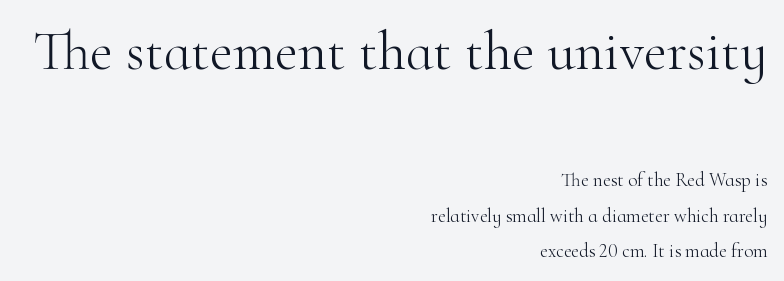
The image shows 56 px light serif type, upright; set right-aligned, line spacing 1.89x, normal letter spacing, not underlined; the first (top) block is 2.95x larger; high stroke contrast and a small x-height.
